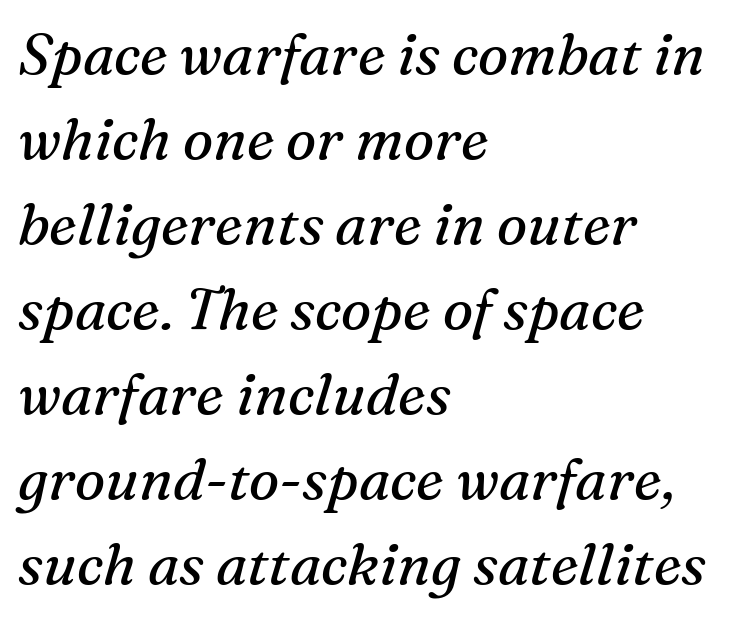
Nobody drew a line under any word here. You could not count columns in this text — the font is proportionally spaced. A typesetter would mark this as italic. I'd call this a serif setting — the letters wear small feet. The face used here is rendered with its standard letterfit. Leading: standard.
